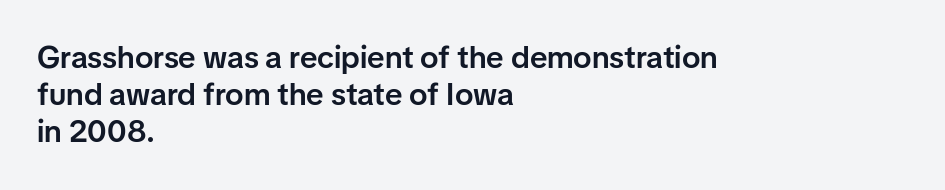
{"serif": "no", "italic": "no", "bold": "semi", "weight": "semibold", "width": "normal", "stroke_contrast": "low", "x_height": "medium", "monospaced": "no", "underline": "no", "align": "left", "line_spacing_ratio": 1.2, "letter_spacing": "normal", "letter_spacing_em": 0.0, "glyph_px": 31}
